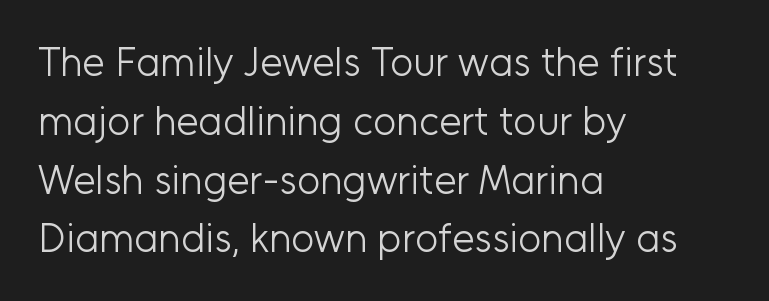
{"serif": "no", "italic": "no", "bold": "no", "weight": "light", "width": "normal", "stroke_contrast": "low", "x_height": "medium", "monospaced": "no", "underline": "no", "align": "left", "line_spacing": "normal", "line_spacing_ratio": 1.47, "letter_spacing": "normal", "letter_spacing_em": 0.0, "glyph_px": 40}
